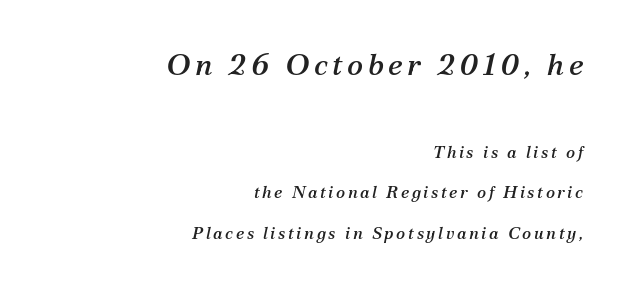
Q: Is the text italic (slanted)? A: Yes, it leans right by about 12 degrees.
Q: Is the typeface a serif or a sans-serif typeface? A: Serif.
Q: Is the text underlined? A: No.
Q: How is the paragraph aligned? A: Right-aligned.
Q: Is the spacing between lines tight, normal or loose? A: Loose.
Q: Which block of text is set in a larger size, the first (top) or the second (bottom)? A: The first (top) one.
Q: Width (condensed, normal, or wide)? A: Normal.
Q: Stroke contrast? A: Medium.
Q: x-height? A: Medium.
Q: Monospaced? A: No.
